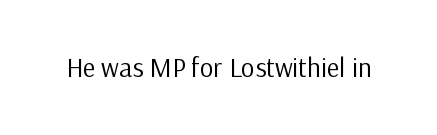
{"italic": "no", "bold": "no", "underline": "no", "letter_spacing": "normal", "letter_spacing_em": 0.0, "glyph_px": 27}
